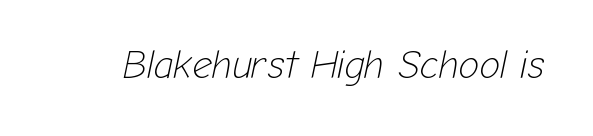
Slanted lettering throughout. Varying glyph widths throughout — classic text-font behaviour. Stroke thickness stays within the range of a standard reading face or lighter. Here the glyphs are tracked normally, forming tight word shapes. A bare baseline throughout the passage.
